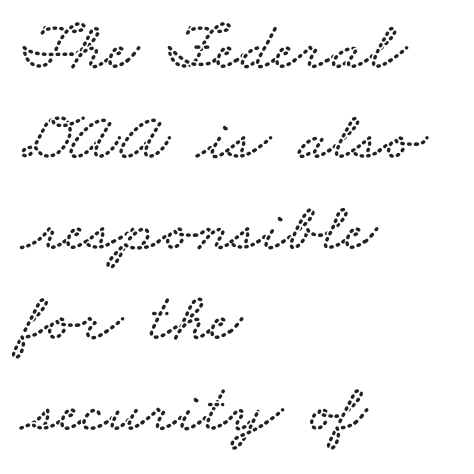
Q: Is the typeface a serif or a sans-serif typeface? A: Serif.
Q: Is the text underlined? A: No.
Q: How is the paragraph aligned? A: Left-aligned.
Q: Is the spacing between letters normal or unusually wide? A: Normal.
Q: Is the spacing between lines tight, normal or loose? A: Normal.
Q: Width (condensed, normal, or wide)? A: Wide.
Q: Stroke contrast? A: Low.
Q: x-height? A: Small.
Q: Monospaced? A: No.
